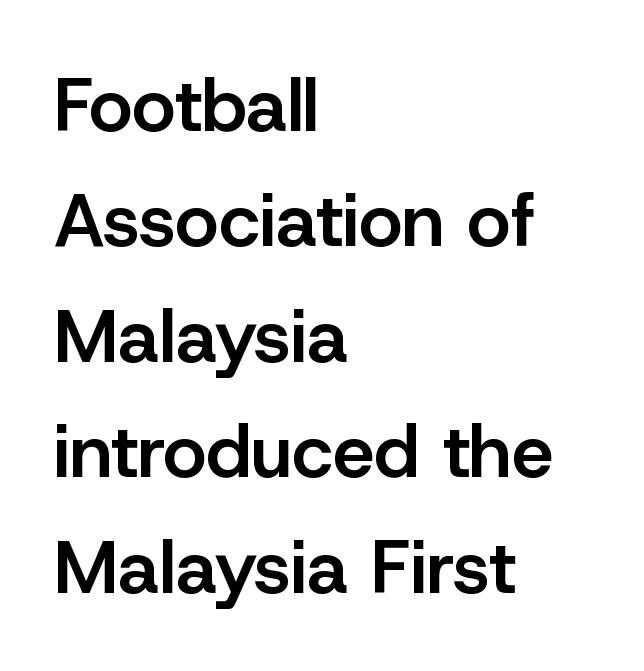
Q: Is the text bold? A: Semi-bold.
Q: Is the text italic (slanted)? A: No, it is upright.
Q: Is the typeface a serif or a sans-serif typeface? A: Sans-serif.
Q: Is the text underlined? A: No.
Q: How is the paragraph aligned? A: Left-aligned.
Q: Is the spacing between letters normal or unusually wide? A: Normal.
Q: Is the spacing between lines tight, normal or loose? A: Normal.
Q: Width (condensed, normal, or wide)? A: Normal.
Q: Stroke contrast? A: Low.
Q: x-height? A: Medium.
Q: Monospaced? A: No.
